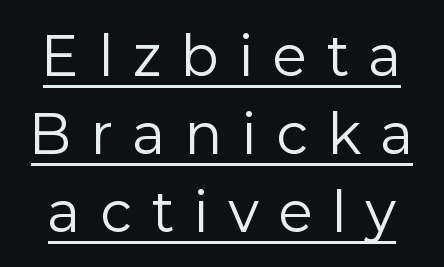
The image shows 53 px regular-weight sans-serif type, upright; set normal line spacing (1.47x), unusually wide letter spacing (+0.39 em), underlined; low stroke contrast and a medium x-height.
